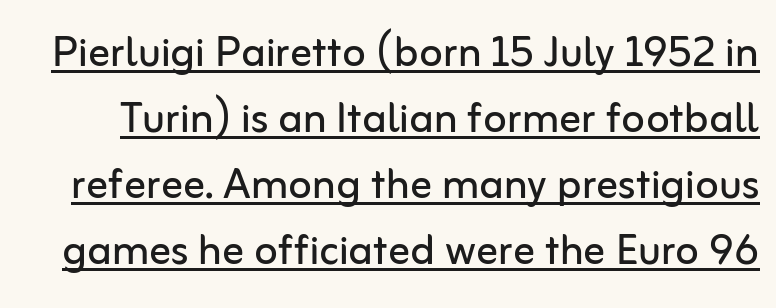
Q: Is the text bold? A: No.
Q: Is the text italic (slanted)? A: No, it is upright.
Q: Is the typeface a serif or a sans-serif typeface? A: Sans-serif.
Q: Is the text underlined? A: Yes.
Q: Is the spacing between letters normal or unusually wide? A: Normal.
Q: Width (condensed, normal, or wide)? A: Normal.
Q: Stroke contrast? A: Low.
Q: x-height? A: Medium.
Q: Monospaced? A: No.
